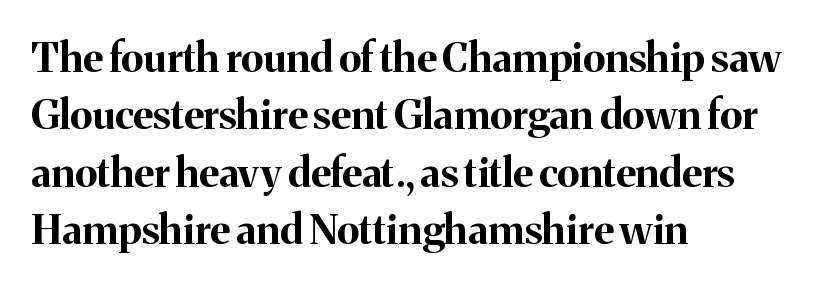
The lines sit at an ordinary, default distance from one another. The typography opts for an upright posture over an oblique one. You can tell from the footed stems that serif type was used. Here the glyphs are tracked normally, forming tight word shapes. Unmarked baselines from the first word to the last.
